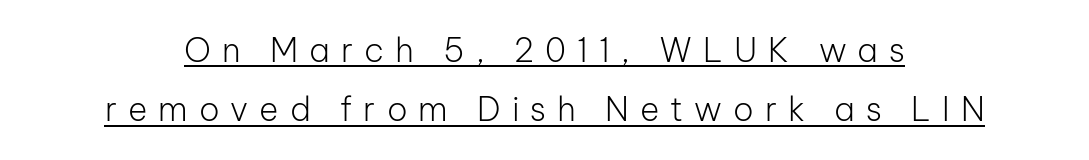
The image shows 33 px light sans-serif type, upright; set line spacing 1.79x, unusually wide letter spacing (+0.33 em), underlined; low stroke contrast and a medium x-height.
